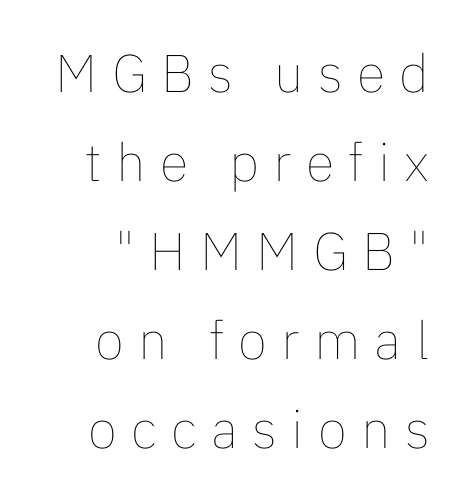
The leading is moderate, giving the passage an even texture. The passage shown has open, widely tracked lettering throughout. The letters stand upright; this is a roman face. A typesetter would call this proportional, since set widths differ per character.
